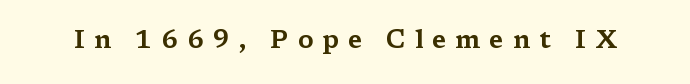
Q: Is the text italic (slanted)? A: No, it is upright.
Q: Is the text underlined? A: No.
Q: Is the spacing between letters normal or unusually wide? A: Unusually wide.
